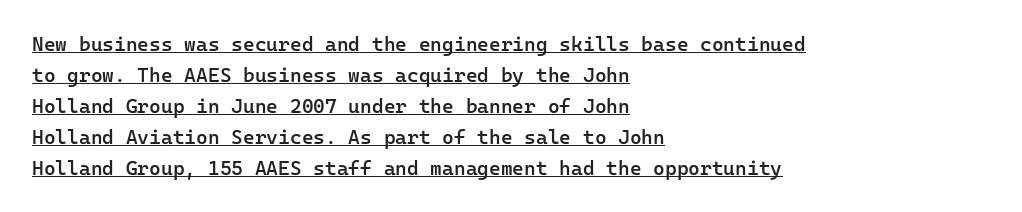
{"italic": "no", "bold": "semi", "underline": "yes", "align": "left", "line_spacing": "normal", "line_spacing_ratio": 1.55, "letter_spacing": "normal", "letter_spacing_em": 0.0, "glyph_px": 20}
